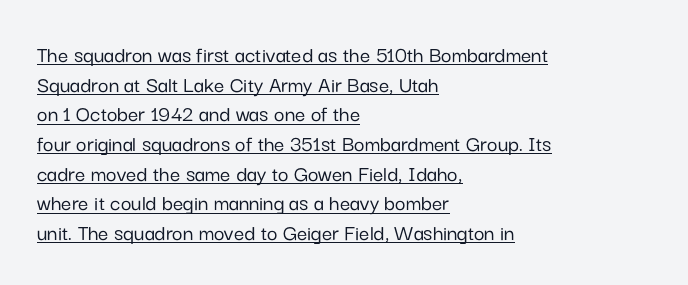
Q: Is the text italic (slanted)? A: No, it is upright.
Q: Is the text underlined? A: Yes.
Q: How is the paragraph aligned? A: Left-aligned.
Q: Is the spacing between letters normal or unusually wide? A: Normal.
Q: Is the spacing between lines tight, normal or loose? A: Normal.
